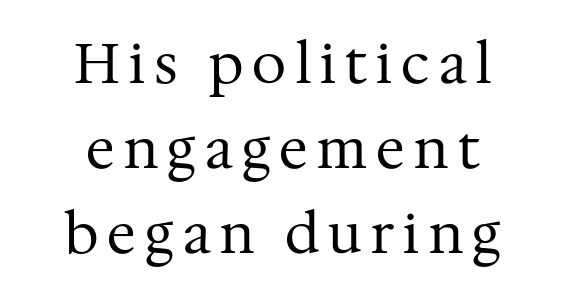
Q: Is the text bold? A: No.
Q: Is the text italic (slanted)? A: No, it is upright.
Q: Is the typeface a serif or a sans-serif typeface? A: Serif.
Q: Is the text underlined? A: No.
Q: How is the paragraph aligned? A: Centered.
Q: Is the spacing between lines tight, normal or loose? A: Normal.
Q: Width (condensed, normal, or wide)? A: Normal.
Q: Stroke contrast? A: Medium.
Q: x-height? A: Medium.
Q: Monospaced? A: No.
